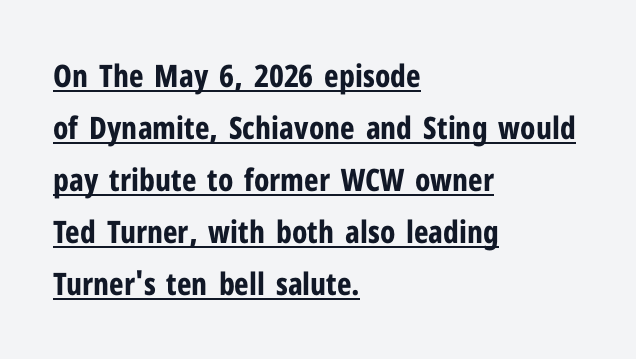
The image shows 31 px bold, condensed sans-serif type, upright; set left-aligned, normal line spacing (1.68x), normal letter spacing, underlined; low stroke contrast and a medium x-height.
